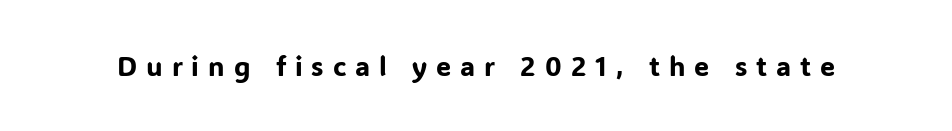
The image shows 27 px text type, upright; set unusually wide letter spacing (+0.33 em), not underlined.
